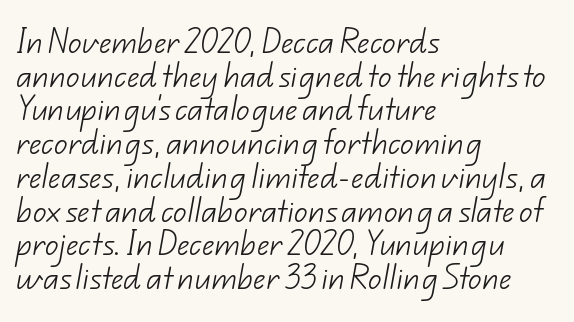
Is the type heavy? It reads as light-to-regular instead. This block has exactly the height ordinary leading produces. Teacher's note: observe the even left margin — that is flush-left alignment. Beneath every word, the page is bare. The letterforms sit shoulder to shoulder at normal distance.
